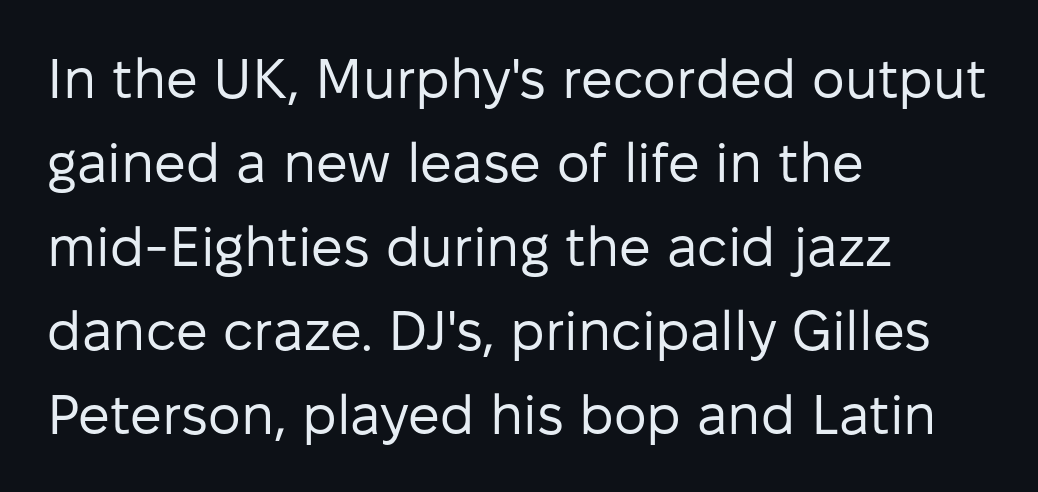
The image shows 56 px regular-weight sans-serif type, upright; set left-aligned, normal line spacing (1.5x), normal letter spacing, not underlined; low stroke contrast and a medium x-height.
